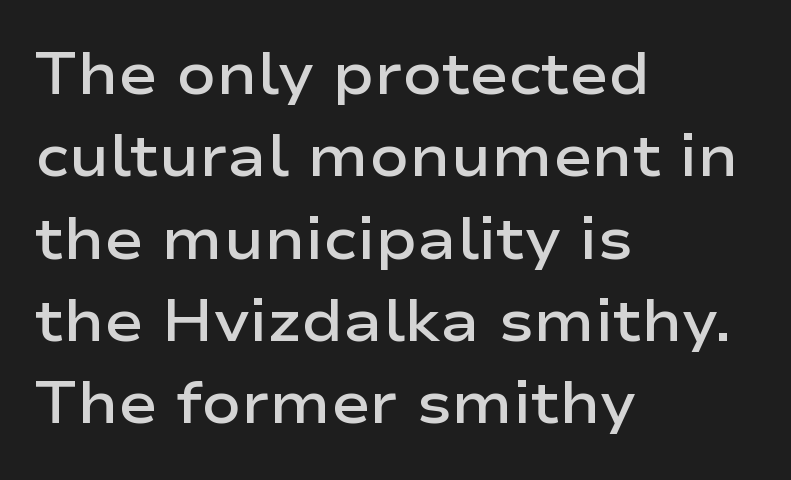
Q: Is the text bold? A: Semi-bold.
Q: Is the text italic (slanted)? A: No, it is upright.
Q: Is the typeface a serif or a sans-serif typeface? A: Sans-serif.
Q: Is the text underlined? A: No.
Q: How is the paragraph aligned? A: Left-aligned.
Q: Is the spacing between letters normal or unusually wide? A: Normal.
Q: Is the spacing between lines tight, normal or loose? A: Normal.
Q: Width (condensed, normal, or wide)? A: Wide.
Q: Stroke contrast? A: Low.
Q: x-height? A: Medium.
Q: Monospaced? A: No.
